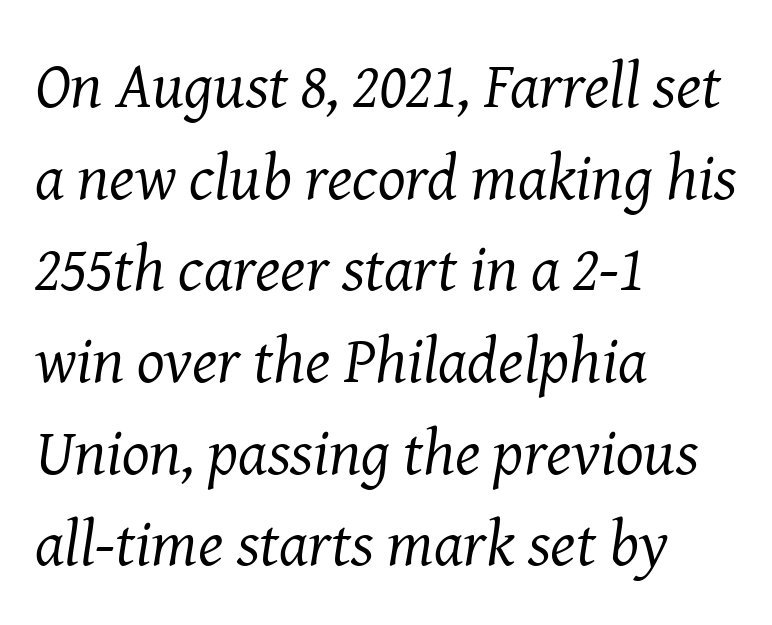
Notice how the passage keeps a crisp vertical edge on the left only. Regular leading. The cut favours lightness, reaching ordinary text weight at its darkest. The baseline area is clear. The passage shown is typed in a proportional face where columns would drift.
